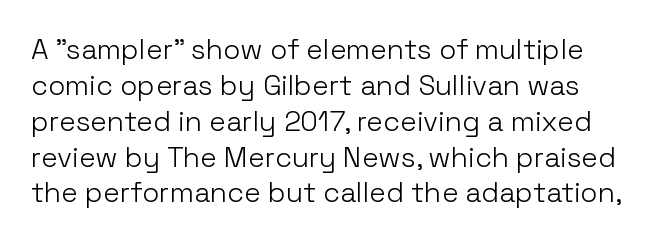
Each row of text sits above clean, open space. The letters advance in unequal steps, a hallmark of proportional type. Horizontal bands of white between lines are of average thickness. Nothing unusual about the tracking: characters are spaced as the font intends. Posture: straight, roman, zero tilt. This sample uses a sans-serif face.
